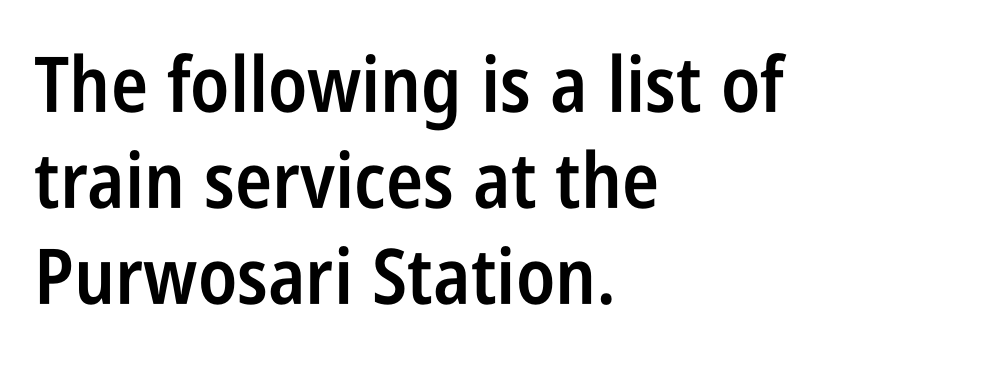
The image shows 77 px semibold, condensed sans-serif type, upright; set left-aligned, normal line spacing (1.25x), normal letter spacing, not underlined; low stroke contrast and a large x-height.
